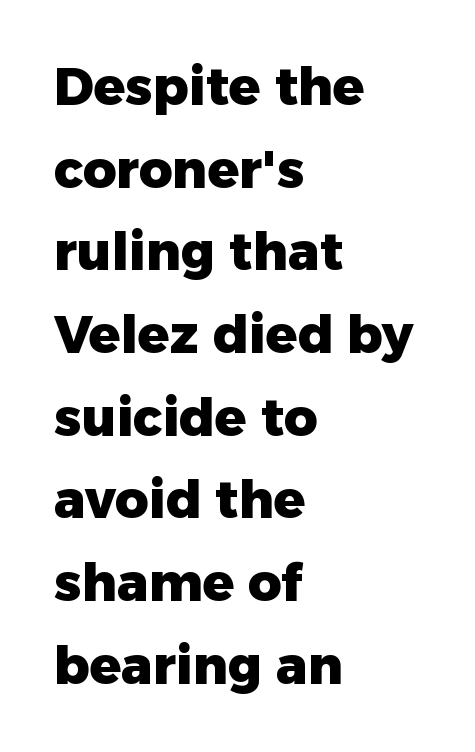
Q: Is the text bold? A: Yes.
Q: Is the text italic (slanted)? A: No, it is upright.
Q: Is the typeface a serif or a sans-serif typeface? A: Sans-serif.
Q: Is the text underlined? A: No.
Q: How is the paragraph aligned? A: Left-aligned.
Q: Is the spacing between letters normal or unusually wide? A: Normal.
Q: Is the spacing between lines tight, normal or loose? A: Normal.
Q: Width (condensed, normal, or wide)? A: Normal.
Q: Stroke contrast? A: Low.
Q: x-height? A: Medium.
Q: Monospaced? A: No.
